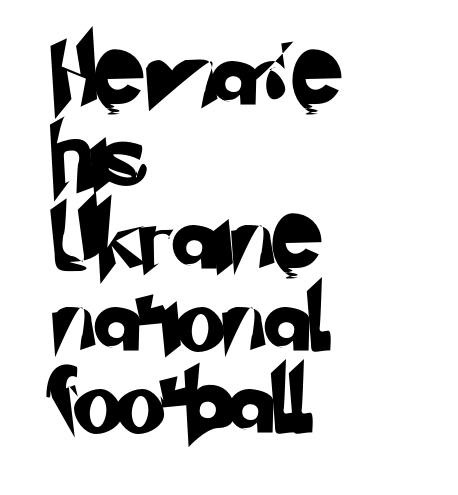
The image shows 64 px sans-serif type; set left-aligned, normal line spacing (1.28x), normal letter spacing, not underlined; low stroke contrast and a small x-height.
